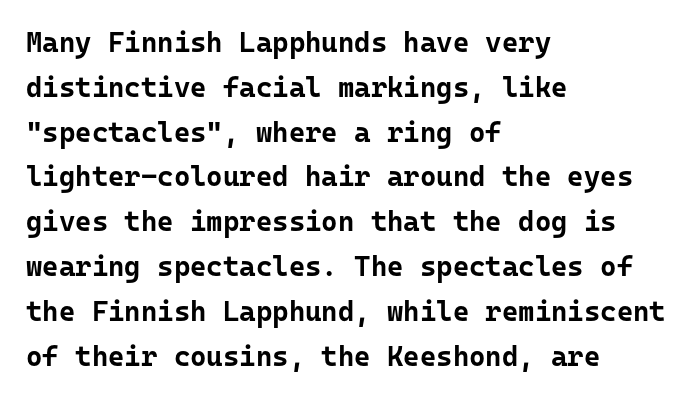
Q: Is the text bold? A: Yes.
Q: Is the text italic (slanted)? A: No, it is upright.
Q: Is the typeface a serif or a sans-serif typeface? A: Sans-serif.
Q: Is the text underlined? A: No.
Q: How is the paragraph aligned? A: Left-aligned.
Q: Is the spacing between letters normal or unusually wide? A: Normal.
Q: Is the spacing between lines tight, normal or loose? A: Normal.
Q: Width (condensed, normal, or wide)? A: Normal.
Q: Stroke contrast? A: Low.
Q: x-height? A: Medium.
